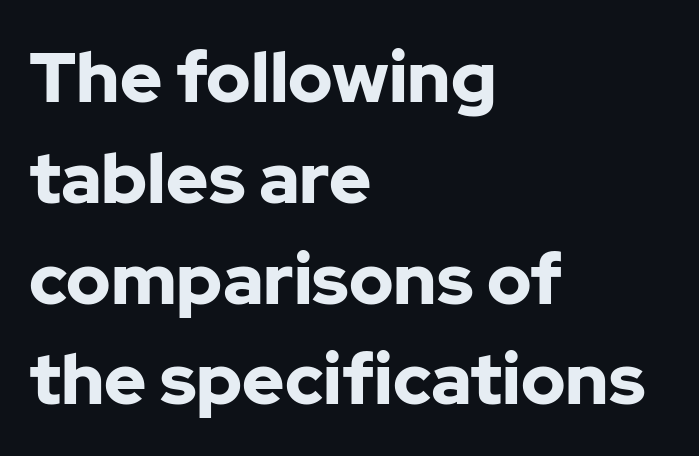
{"serif": "no", "italic": "no", "bold": "yes", "weight": "bold", "width": "normal", "stroke_contrast": "low", "x_height": "medium", "monospaced": "no", "underline": "no", "align": "left", "line_spacing": "normal", "line_spacing_ratio": 1.42, "letter_spacing": "normal", "letter_spacing_em": 0.0, "glyph_px": 71}
